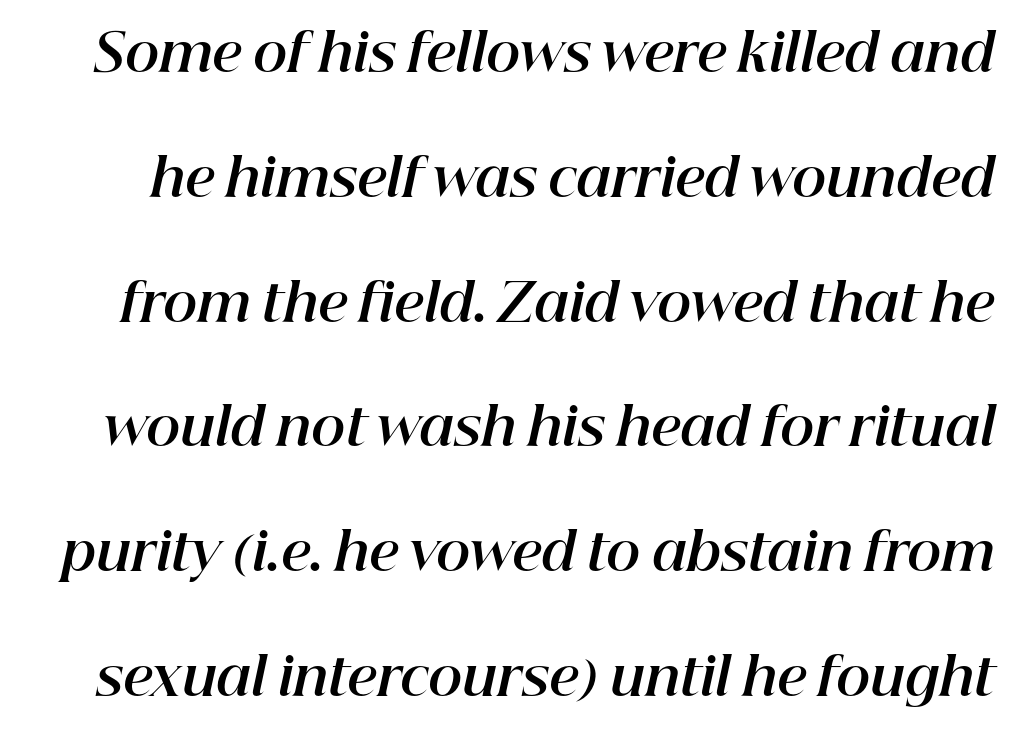
Spacing verdict: proportional, widths tailored to each character. The passage shown has conventional tracking throughout. Leading is clearly above the norm, producing a sparse column. Does the lettering tilt? It does — this is italic.
